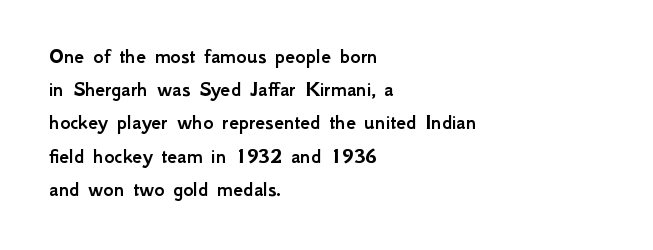
These lines keep a tight, regular rhythm from letter to letter. Vertical spacing — default. No word sits above an underline. The setting favours the left margin, as ordinary paragraphs usually do. The font's upright variant was chosen for this text.
